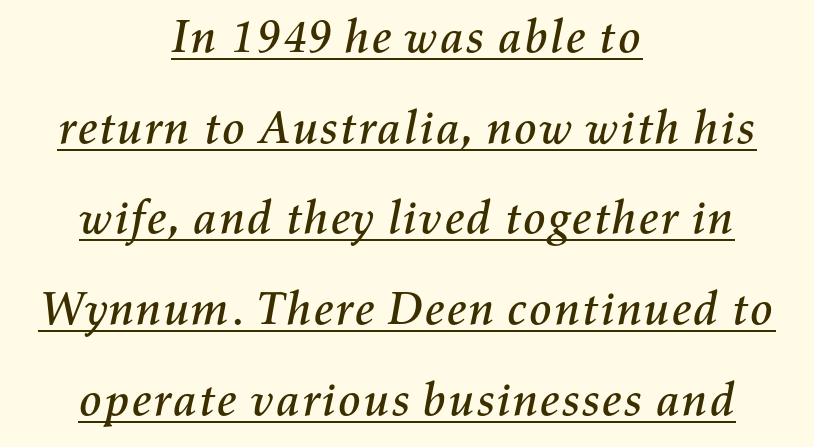
The image shows 47 px text type, italic (leaning right); set centered, loose line spacing (1.93x), normal letter spacing, underlined; medium stroke contrast and a medium x-height.
